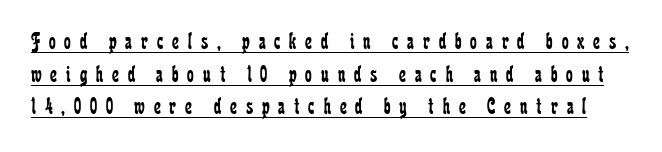
Weight: in the light-to-regular range. The glyphs are accompanied by a horizontal stroke just below them. Baseline-to-baseline distance is the conventional proportion of letter height. A typesetter would call this heavily tracked-out type.
